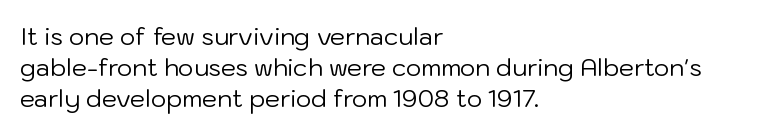
{"italic": "no", "bold": "no", "underline": "no", "align": "left", "line_spacing": "normal", "line_spacing_ratio": 1.3, "letter_spacing": "normal", "letter_spacing_em": 0.0, "glyph_px": 24}
